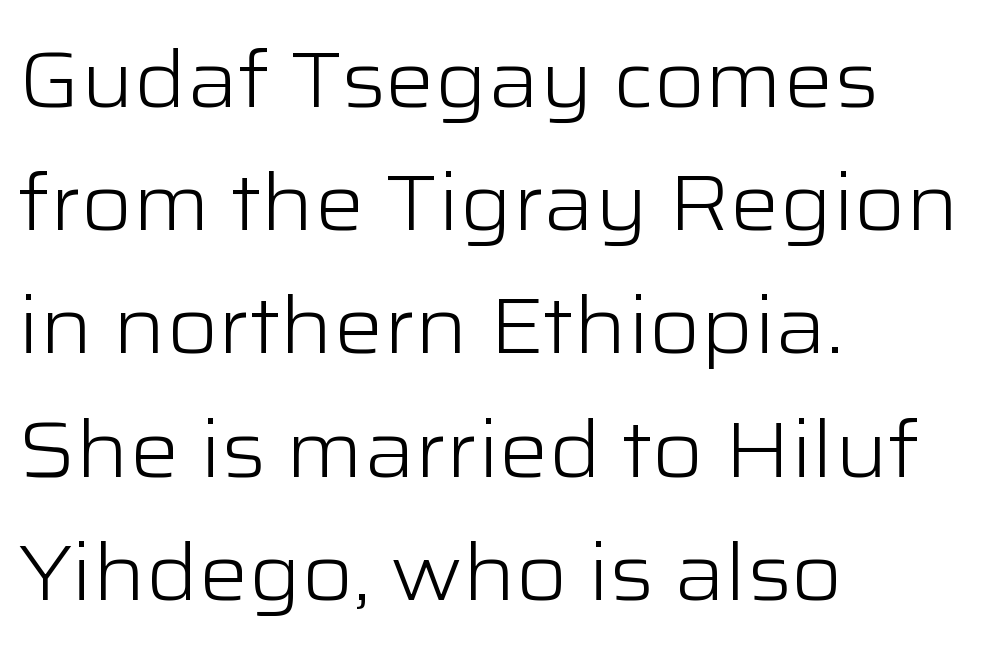
Q: Is the text bold? A: No.
Q: Is the text italic (slanted)? A: No, it is upright.
Q: Is the typeface a serif or a sans-serif typeface? A: Sans-serif.
Q: Is the text underlined? A: No.
Q: How is the paragraph aligned? A: Left-aligned.
Q: Is the spacing between letters normal or unusually wide? A: Normal.
Q: Is the spacing between lines tight, normal or loose? A: Normal.
Q: Width (condensed, normal, or wide)? A: Wide.
Q: Stroke contrast? A: Low.
Q: x-height? A: Medium.
Q: Monospaced? A: No.
